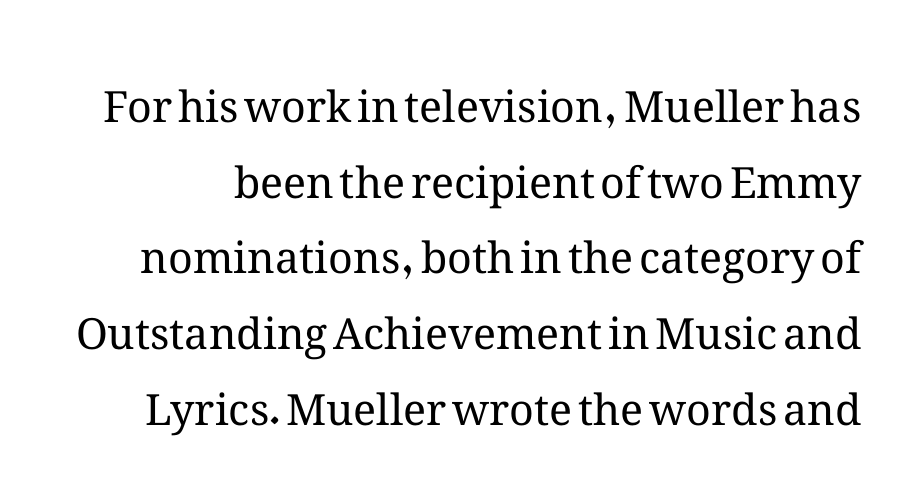
Q: Is the text bold? A: No.
Q: Is the text italic (slanted)? A: No, it is upright.
Q: Is the text underlined? A: No.
Q: Is the spacing between letters normal or unusually wide? A: Normal.
Q: Width (condensed, normal, or wide)? A: Normal.
Q: Stroke contrast? A: Medium.
Q: x-height? A: Medium.
Q: Monospaced? A: No.
